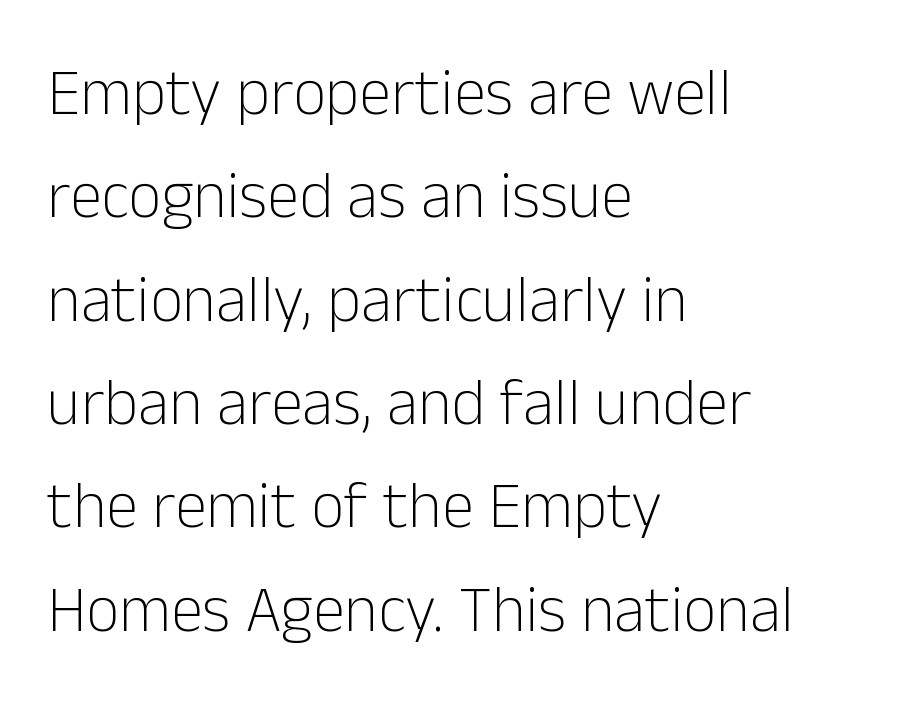
The words here are not underlined. Each word holds together tightly as a unit, with standard inter-letter gaps. Regarding leading, the lines here are spaced in the standard way. A typesetter would call this proportional, since set widths differ per character. If you drew a line through each stem, it would be perfectly vertical. Teacher's note: observe the even left margin — that is flush-left alignment.
